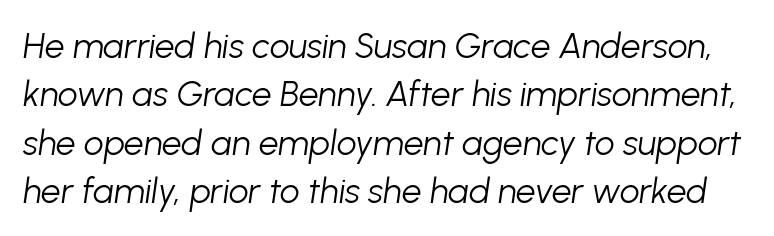
Q: Is the text bold? A: No.
Q: Is the text italic (slanted)? A: Yes, it leans right by about 8 degrees.
Q: Is the text underlined? A: No.
Q: Is the spacing between letters normal or unusually wide? A: Normal.
Q: Is the spacing between lines tight, normal or loose? A: Normal.
Q: Width (condensed, normal, or wide)? A: Normal.
Q: Stroke contrast? A: Low.
Q: x-height? A: Medium.
Q: Monospaced? A: No.
